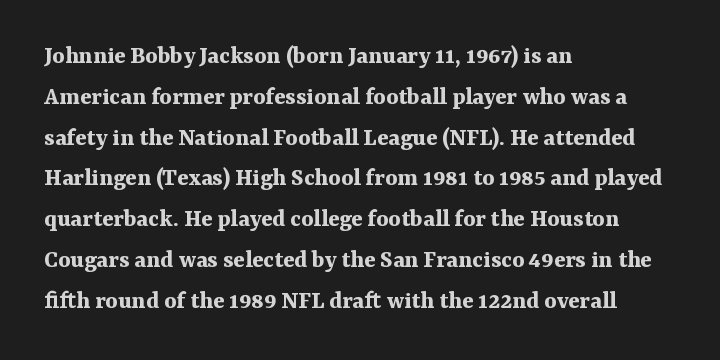
{"italic": "no", "bold": "yes", "underline": "no", "align": "left", "line_spacing": "normal", "line_spacing_ratio": 1.57, "letter_spacing": "normal", "letter_spacing_em": 0.0, "glyph_px": 26}
